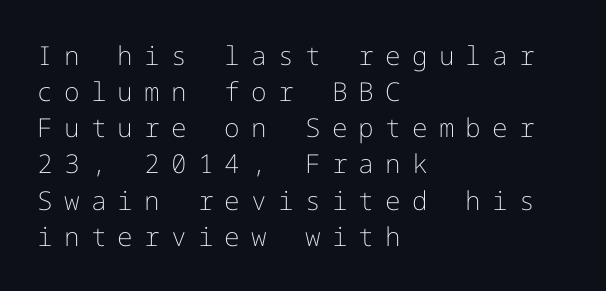
Q: Is the text bold? A: No.
Q: Is the text italic (slanted)? A: No, it is upright.
Q: Is the text underlined? A: No.
Q: How is the paragraph aligned? A: Left-aligned.
Q: Is the spacing between letters normal or unusually wide? A: Unusually wide.
Q: Is the spacing between lines tight, normal or loose? A: Normal.
